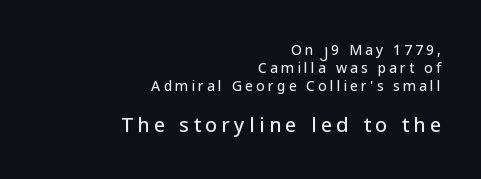
{"italic": "no", "underline": "no", "align": "right", "line_spacing": "normal", "line_spacing_ratio": 1.29, "letter_spacing": "wide", "letter_spacing_em": 0.22, "larger_block": "second", "size_ratio": 1.43, "glyph_px": 20}
